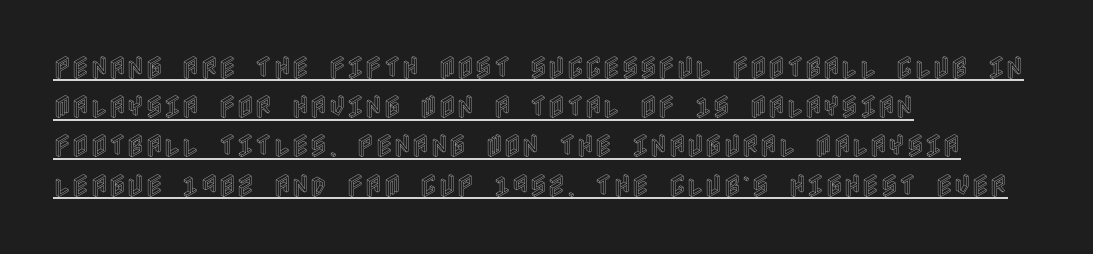
{"italic": "no", "underline": "yes", "align": "left", "line_spacing": "normal", "line_spacing_ratio": 1.57, "letter_spacing": "normal", "letter_spacing_em": 0.0, "glyph_px": 25}
